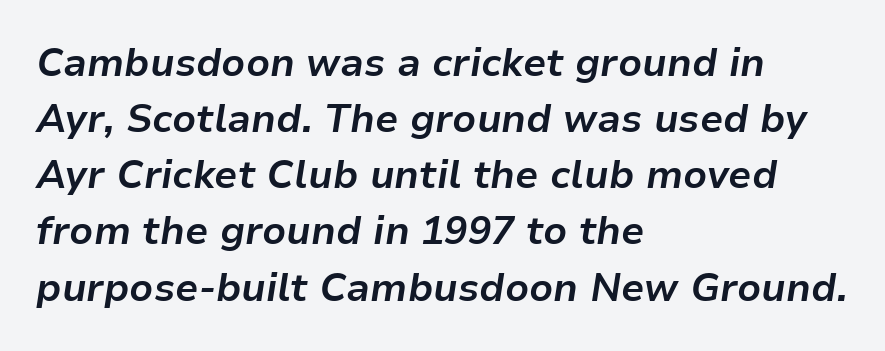
Compared with a centered layout, this one pins lines to the left instead. Observe the lean: these are italic letterforms. Spacing between characters is what you'd get straight out of the box. The foot of each line stays bare and open. This sample has the flowing, uneven cadence of proportional lettering.
